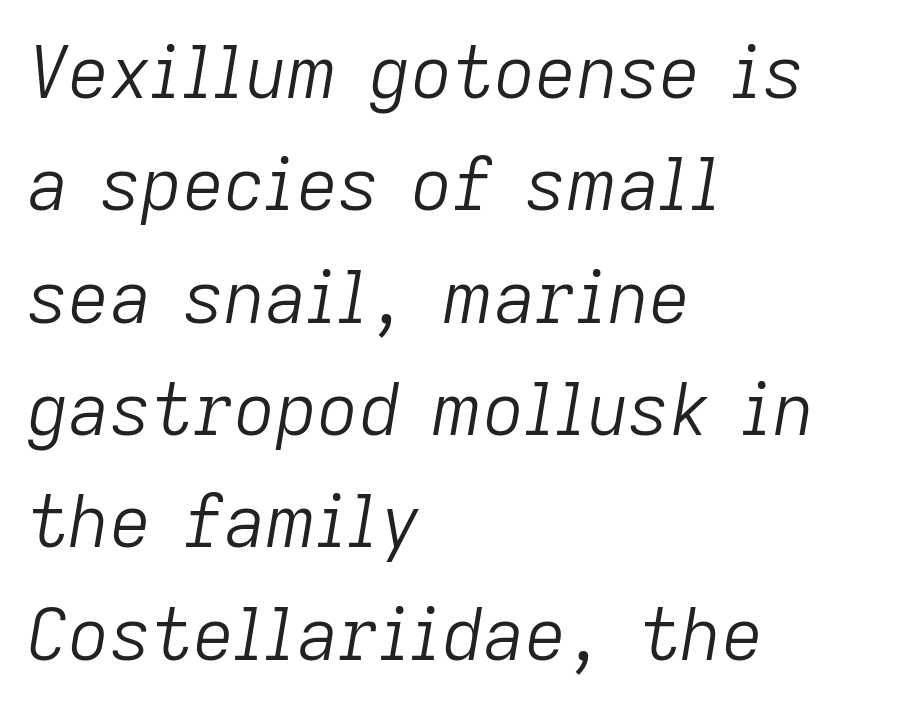
{"italic": "yes", "lean": "right", "slant_degrees": 9, "bold": "no", "weight": "light", "width": "normal", "stroke_contrast": "low", "x_height": "medium", "monospaced": "no", "underline": "no", "align": "left", "line_spacing": "normal", "line_spacing_ratio": 1.56, "letter_spacing": "normal", "letter_spacing_em": 0.0, "glyph_px": 72}
